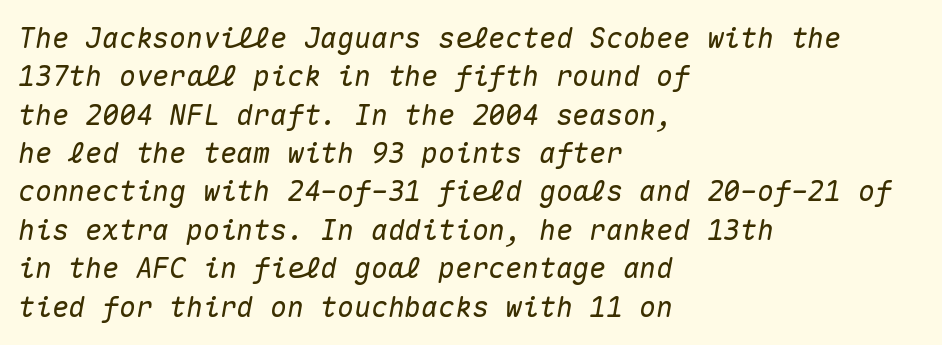
Short note: letters normally spaced. Note the uniform advance width — an 'i' takes as much space as an 'm'. The paragraph has a hard left edge and a soft right edge. The space beneath each line is pristine and unruled. Every character sits at an angle, as italics do.
